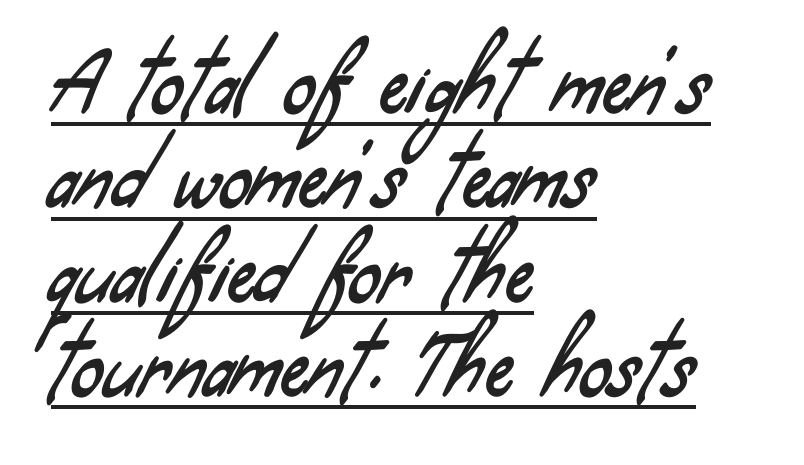
There is no visible air inserted between adjacent glyphs. Varying glyph widths throughout — classic text-font behaviour. Beneath each row of characters lies a ruled line. Compared with a centered layout, this one pins lines to the left instead. Typographically, this falls in the sans-serif category.
